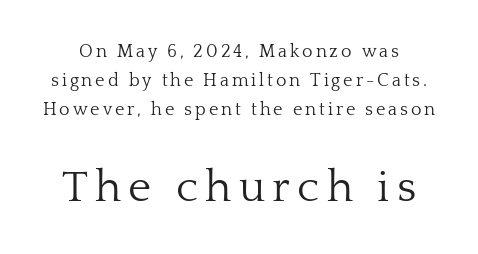
Each letter's strokes conclude with small projecting serifs. The typeface has the unassuming heft of standard copy or less. The block sitting lower on the canvas is the one with enlarged characters. The axis of the letterforms is exactly vertical. Each new line begins a customary step beneath the previous one.
